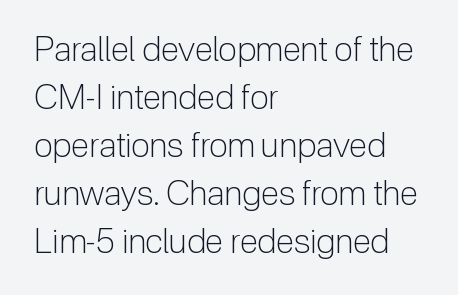
Q: Is the text bold? A: No.
Q: Is the text italic (slanted)? A: No, it is upright.
Q: Is the typeface a serif or a sans-serif typeface? A: Sans-serif.
Q: Is the text underlined? A: No.
Q: How is the paragraph aligned? A: Left-aligned.
Q: Is the spacing between letters normal or unusually wide? A: Normal.
Q: Is the spacing between lines tight, normal or loose? A: Normal.
Q: Width (condensed, normal, or wide)? A: Normal.
Q: Stroke contrast? A: Low.
Q: x-height? A: Medium.
Q: Monospaced? A: No.
